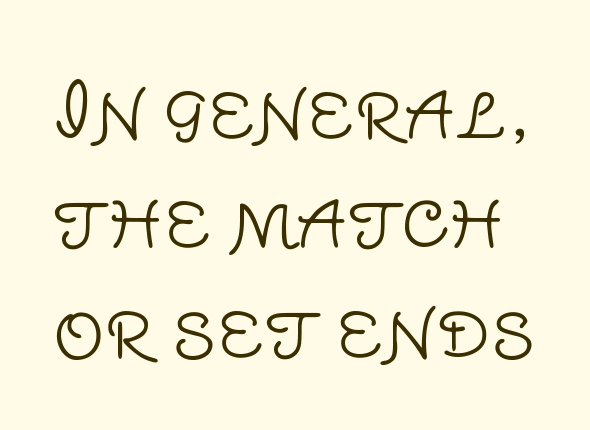
Q: Is the text bold? A: No.
Q: Is the text italic (slanted)? A: Yes.
Q: Is the typeface a serif or a sans-serif typeface? A: Sans-serif.
Q: Is the text underlined? A: No.
Q: Is the spacing between letters normal or unusually wide? A: Normal.
Q: Is the spacing between lines tight, normal or loose? A: Normal.
Q: Width (condensed, normal, or wide)? A: Normal.
Q: Stroke contrast? A: Low.
Q: x-height? A: Large.
Q: Monospaced? A: No.
